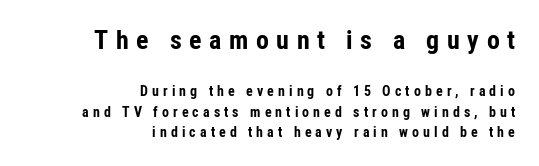
The image shows 26 px bold type, upright; set right-aligned, normal line spacing (1.47x), unusually wide letter spacing (+0.29 em), not underlined; the first (top) block is 1.86x larger.
